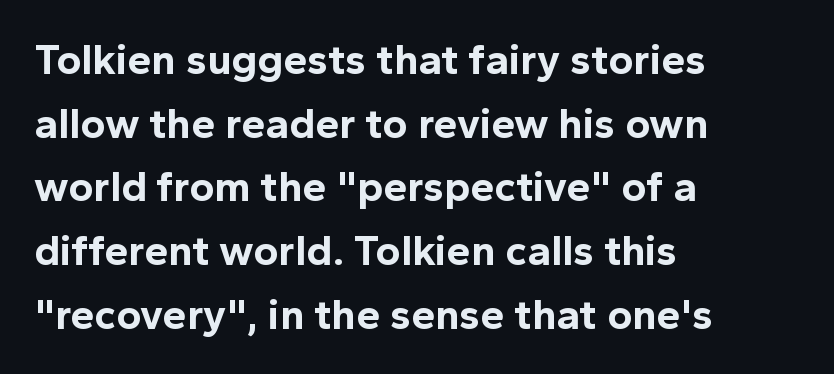
{"serif": "no", "italic": "no", "bold": "yes", "weight": "bold", "width": "normal", "x_height": "medium", "monospaced": "no", "underline": "no", "align": "left", "line_spacing": "normal", "line_spacing_ratio": 1.48, "letter_spacing": "normal", "letter_spacing_em": 0.0, "glyph_px": 43}
